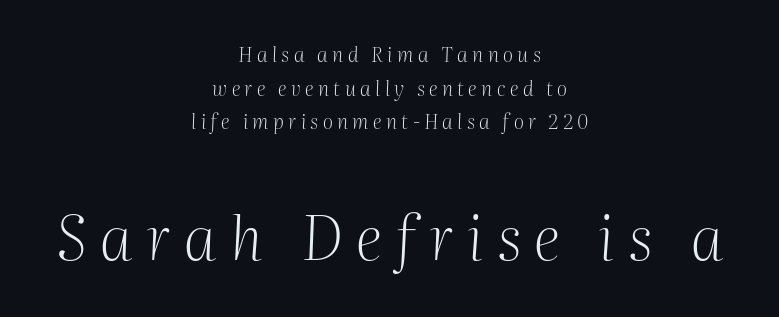
{"serif": "yes", "italic": "yes", "lean": "right", "slant_degrees": 2, "bold": "no", "weight": "light", "width": "normal", "stroke_contrast": "medium", "x_height": "medium", "monospaced": "no", "underline": "no", "align": "center", "line_spacing": "normal", "line_spacing_ratio": 1.68, "letter_spacing": "wide", "letter_spacing_em": 0.22, "larger_block": "second", "size_ratio": 3.05, "glyph_px": 61}
